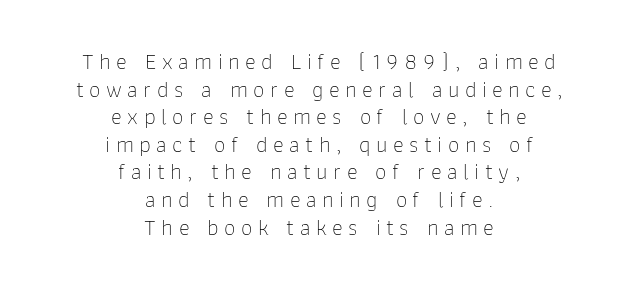
Q: Is the text bold? A: No.
Q: Is the text italic (slanted)? A: No, it is upright.
Q: Is the text underlined? A: No.
Q: How is the paragraph aligned? A: Centered.
Q: Is the spacing between letters normal or unusually wide? A: Unusually wide.
